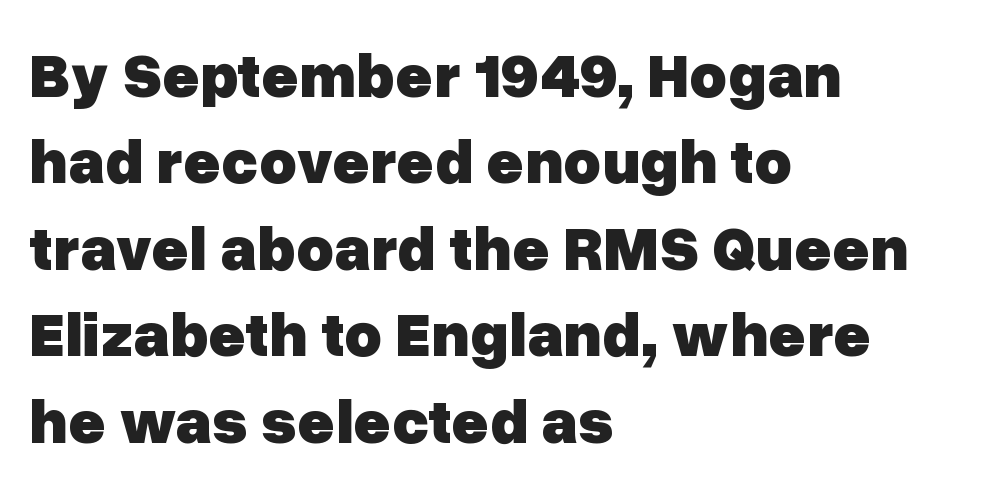
The image shows 64 px heavy sans-serif type, upright; set left-aligned, normal line spacing (1.35x), normal letter spacing, not underlined; low stroke contrast and a medium x-height.
